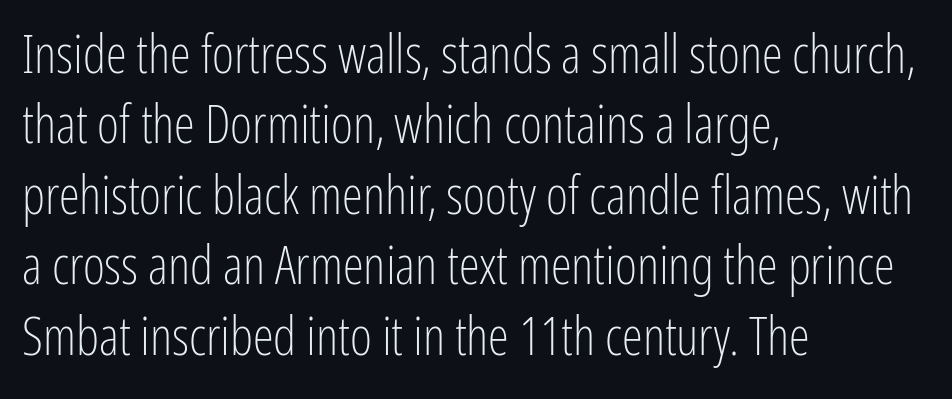
The characters are drawn with everyday or finer stroke widths. Check where the strokes stop: nothing finishes them off — pure sans. The text block is weighted toward the left margin, trailing off unevenly rightward. These lines are rendered in a variable-pitch font. Caption: standard tracking, unaltered. Letters rest on an invisible, unmarked baseline.
